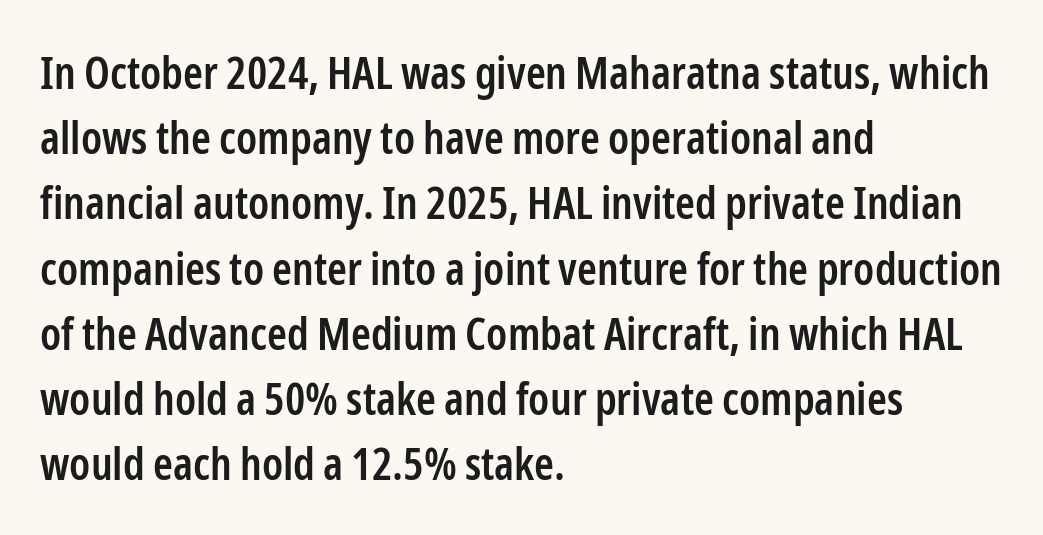
The image shows 45 px semibold, condensed sans-serif type, upright; set left-aligned, normal line spacing (1.45x), normal letter spacing, not underlined; low stroke contrast and a medium x-height.
